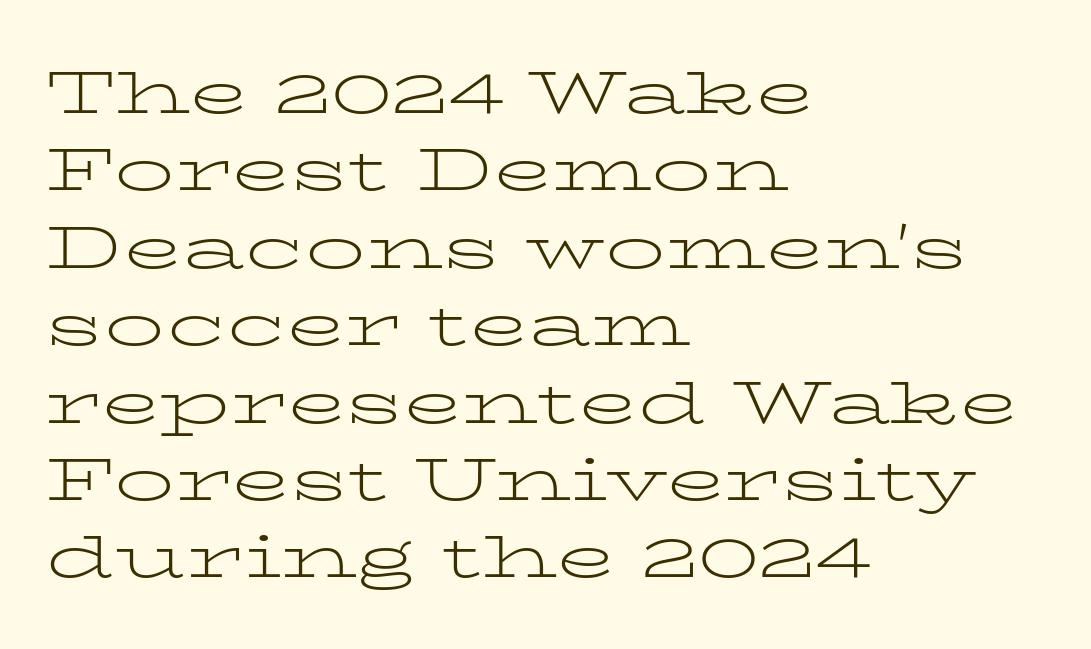
Beneath every word, the page is bare. This block has exactly the height ordinary leading produces. Caption: standard tracking, unaltered. Do the characters align in a grid? No, the font is proportional.
